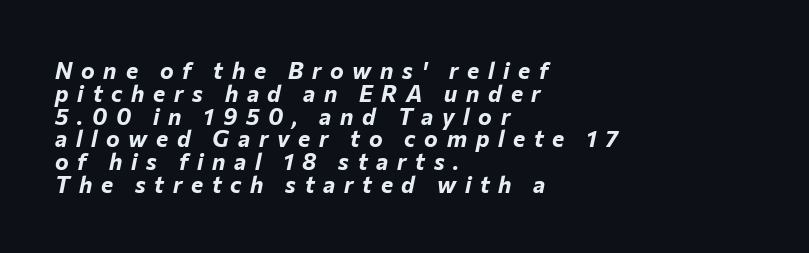
Q: Is the text bold? A: Yes.
Q: Is the text italic (slanted)? A: Yes, it leans right by about 12 degrees.
Q: Is the text underlined? A: No.
Q: How is the paragraph aligned? A: Left-aligned.
Q: Is the spacing between letters normal or unusually wide? A: Unusually wide.
Q: Is the spacing between lines tight, normal or loose? A: Tight.
